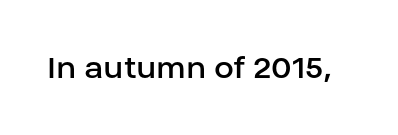
The image shows 36 px regular-weight sans-serif type, upright; set normal letter spacing, not underlined; low stroke contrast and a large x-height.
